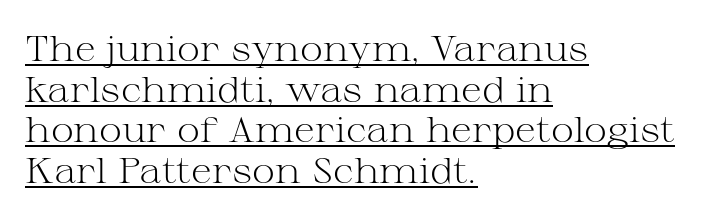
Emphasis is given by a line drawn under the lettering. Glyph-to-glyph distance matches everyday printed text. Is this a sans? No — the strokes have serifs. Each letter keeps its own natural width here, so spacing adapts to shape.
